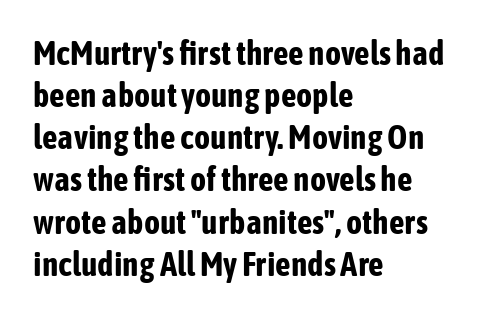
Q: Is the text bold? A: Yes.
Q: Is the text italic (slanted)? A: No, it is upright.
Q: Is the typeface a serif or a sans-serif typeface? A: Sans-serif.
Q: Is the text underlined? A: No.
Q: How is the paragraph aligned? A: Left-aligned.
Q: Is the spacing between letters normal or unusually wide? A: Normal.
Q: Width (condensed, normal, or wide)? A: Condensed.
Q: Stroke contrast? A: Low.
Q: x-height? A: Medium.
Q: Monospaced? A: No.
